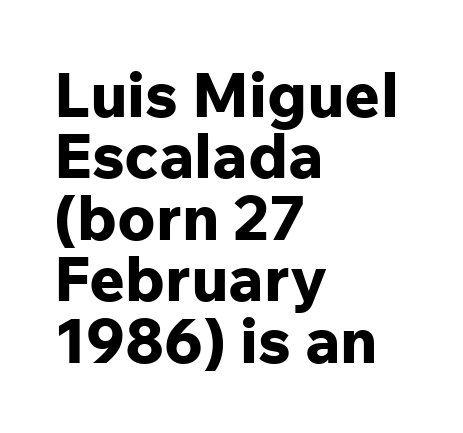
The image shows 62 px bold sans-serif type, upright; set left-aligned, tight line spacing (0.99x), normal letter spacing, not underlined; low stroke contrast and a medium x-height.
